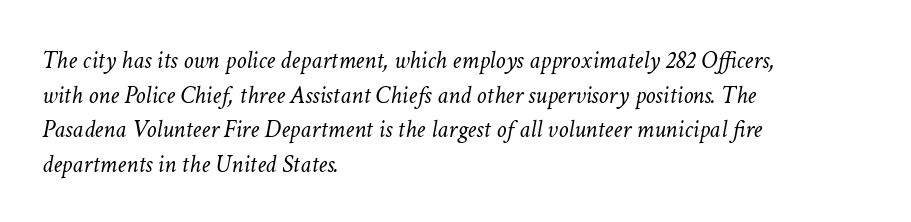
{"italic": "yes", "lean": "right", "slant_degrees": 11, "bold": "no", "underline": "no", "align": "left", "line_spacing": "normal", "line_spacing_ratio": 1.39, "letter_spacing": "normal", "letter_spacing_em": 0.0, "glyph_px": 25}
